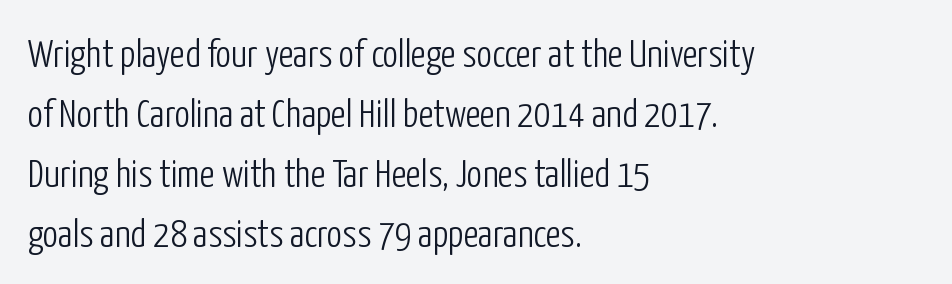
Q: Is the text bold? A: No.
Q: Is the text italic (slanted)? A: No, it is upright.
Q: Is the typeface a serif or a sans-serif typeface? A: Sans-serif.
Q: Is the text underlined? A: No.
Q: How is the paragraph aligned? A: Left-aligned.
Q: Is the spacing between letters normal or unusually wide? A: Normal.
Q: Is the spacing between lines tight, normal or loose? A: Normal.
Q: Width (condensed, normal, or wide)? A: Condensed.
Q: Stroke contrast? A: Low.
Q: x-height? A: Medium.
Q: Monospaced? A: No.
